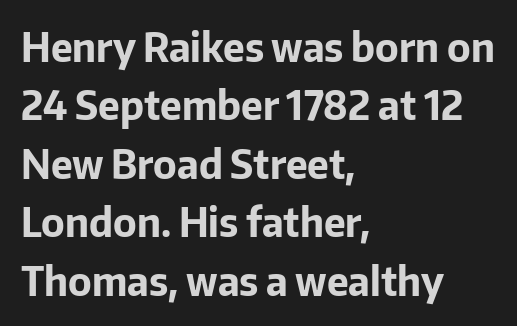
In terms of leading, this rendering sits right in the middle. The type sits square on the baseline with zero lean. A sans-serif font was chosen for this passage. Teacher's note: observe the even left margin — that is flush-left alignment. This sample uses plain, unmodified letter spacing. This sample has the flowing, uneven cadence of proportional lettering.
